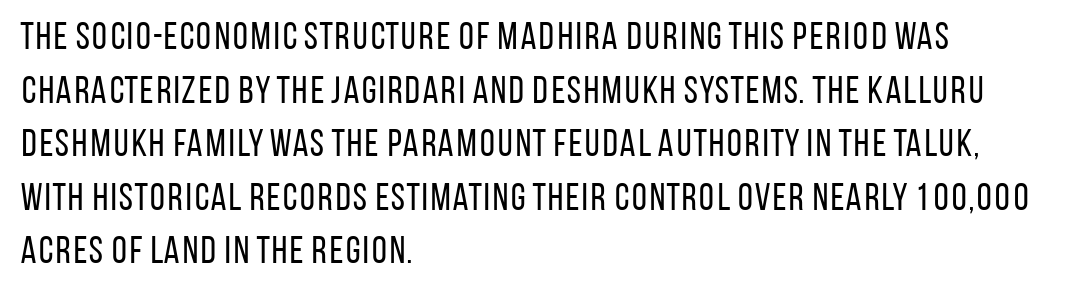
The image shows 38 px regular-weight, condensed sans-serif type, upright; set left-aligned, normal line spacing (1.41x), normal letter spacing, not underlined; low stroke contrast and a large x-height.
